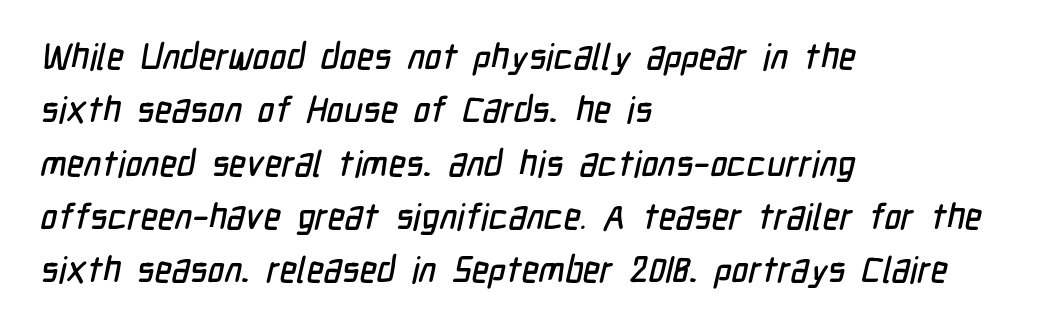
The image shows 36 px condensed sans-serif type; set left-aligned, normal line spacing (1.48x), normal letter spacing, not underlined; low stroke contrast and a medium x-height.
